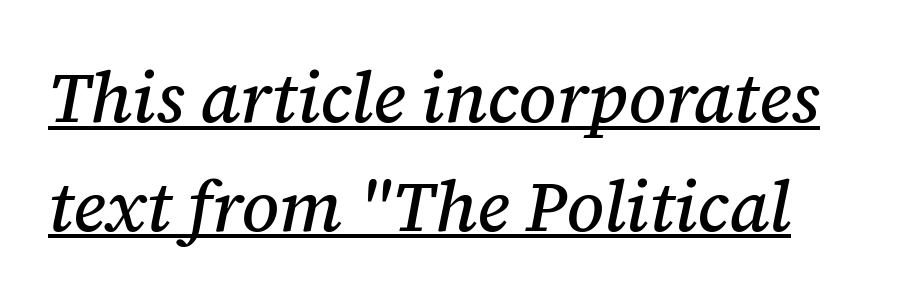
Q: Is the text italic (slanted)? A: Yes, it leans right by about 12 degrees.
Q: Is the typeface a serif or a sans-serif typeface? A: Serif.
Q: Is the text underlined? A: Yes.
Q: Is the spacing between letters normal or unusually wide? A: Normal.
Q: Is the spacing between lines tight, normal or loose? A: Normal.
Q: Width (condensed, normal, or wide)? A: Normal.
Q: Stroke contrast? A: Medium.
Q: x-height? A: Medium.
Q: Monospaced? A: No.
